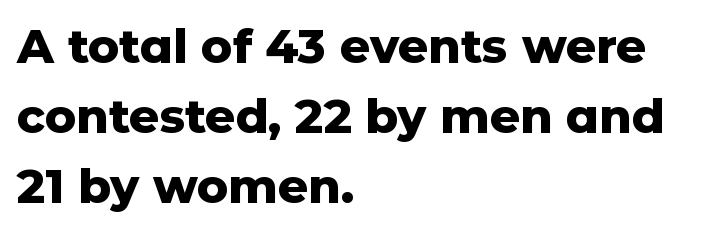
Do the letters lean? They stand straight. A normal amount of white space separates one row of letters from the next. This sample uses plain, unmodified letter spacing. Each glyph is drawn with heavy, bold strokes.
